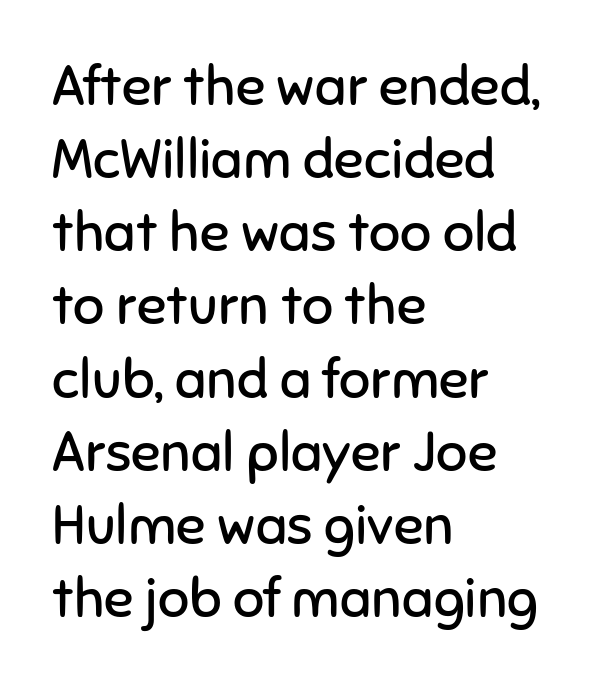
{"serif": "no", "italic": "no", "bold": "no", "weight": "regular", "width": "normal", "stroke_contrast": "low", "x_height": "medium", "monospaced": "no", "underline": "no", "align": "left", "line_spacing": "normal", "line_spacing_ratio": 1.33, "letter_spacing": "normal", "letter_spacing_em": 0.0, "glyph_px": 55}
